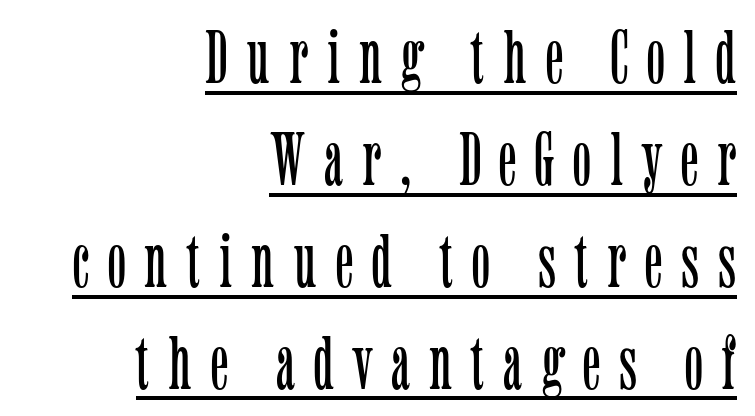
The image shows 76 px light, condensed serif type, upright; set right-aligned, normal line spacing (1.34x), unusually wide letter spacing (+0.25 em), underlined; low stroke contrast and a medium x-height.
